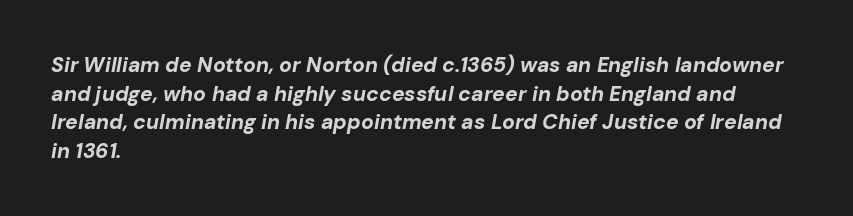
{"italic": "yes", "lean": "right", "slant_degrees": 10, "bold": "yes", "underline": "no", "align": "left", "line_spacing": "normal", "line_spacing_ratio": 1.36, "letter_spacing": "normal", "letter_spacing_em": 0.0, "glyph_px": 21}
